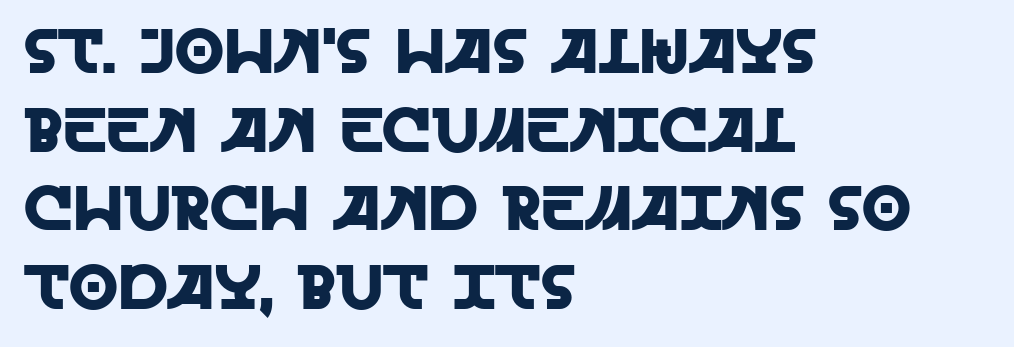
The image shows 63 px sans-serif type, upright; set left-aligned, normal line spacing (1.25x), normal letter spacing, not underlined; a large x-height.
